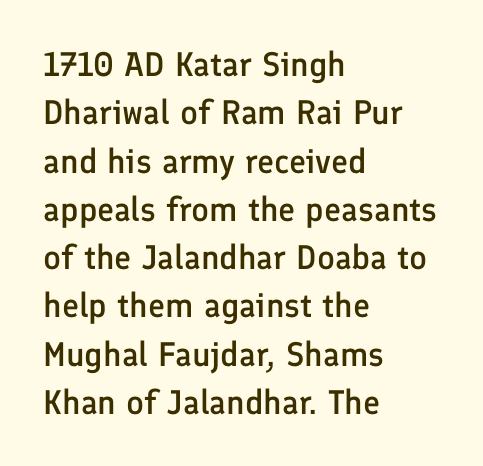
Q: Is the text bold? A: Semi-bold.
Q: Is the text italic (slanted)? A: No, it is upright.
Q: Is the typeface a serif or a sans-serif typeface? A: Sans-serif.
Q: Is the text underlined? A: No.
Q: How is the paragraph aligned? A: Left-aligned.
Q: Is the spacing between letters normal or unusually wide? A: Normal.
Q: Is the spacing between lines tight, normal or loose? A: Normal.
Q: Width (condensed, normal, or wide)? A: Normal.
Q: Stroke contrast? A: Low.
Q: x-height? A: Medium.
Q: Monospaced? A: No.
